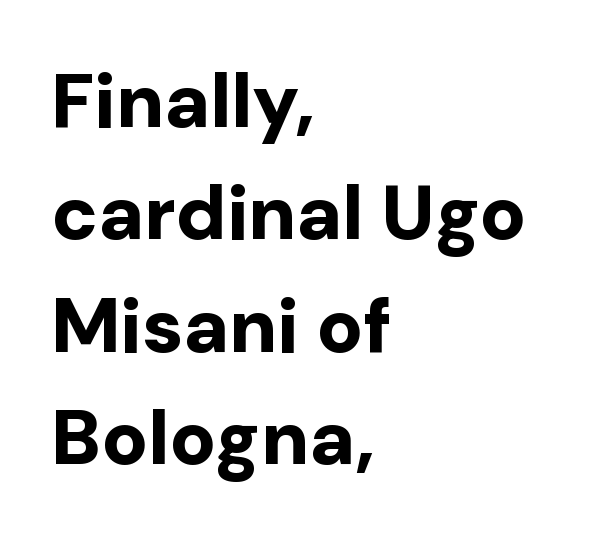
{"serif": "no", "italic": "no", "bold": "yes", "weight": "bold", "width": "normal", "stroke_contrast": "low", "x_height": "medium", "monospaced": "no", "underline": "no", "align": "left", "line_spacing": "normal", "line_spacing_ratio": 1.46, "letter_spacing": "normal", "letter_spacing_em": 0.0, "glyph_px": 77}
